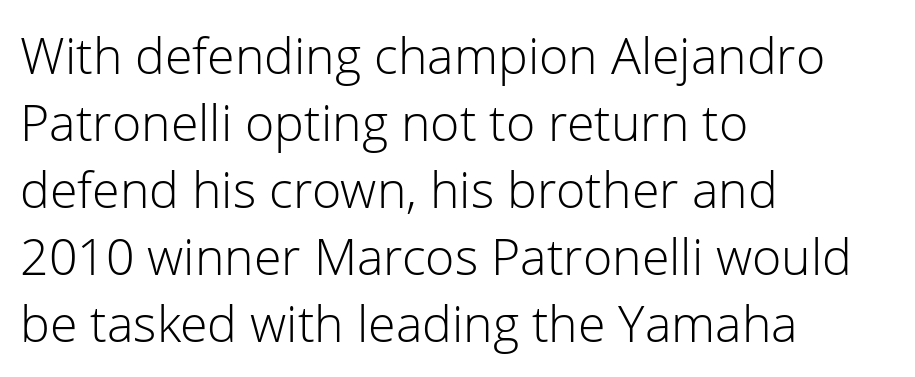
The image shows 50 px light sans-serif type, upright; set left-aligned, normal line spacing (1.34x), normal letter spacing, not underlined; low stroke contrast and a medium x-height.
